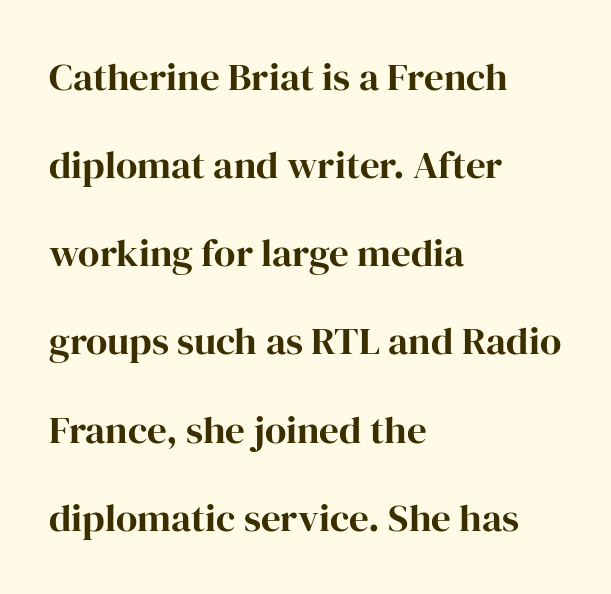
{"serif": "yes", "italic": "no", "bold": "yes", "weight": "bold", "width": "normal", "stroke_contrast": "high", "x_height": "medium", "monospaced": "no", "underline": "no", "align": "left", "line_spacing": "loose", "line_spacing_ratio": 2.26, "letter_spacing": "normal", "letter_spacing_em": 0.0, "glyph_px": 39}
